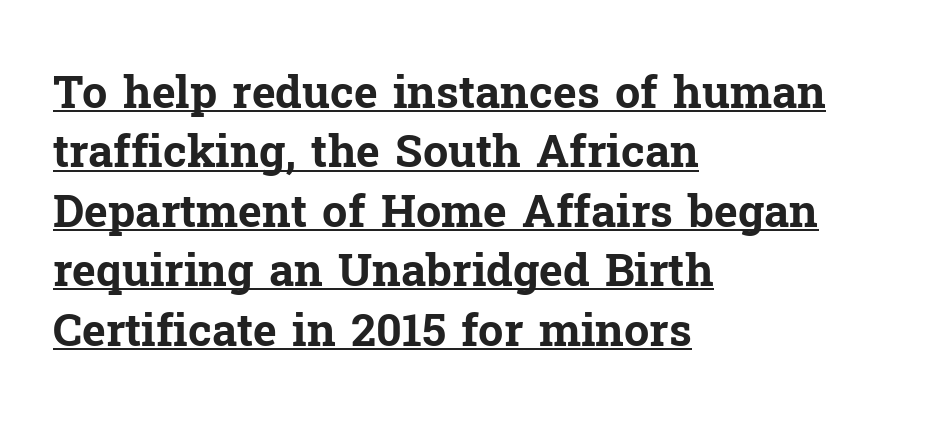
Q: Is the text bold? A: Yes.
Q: Is the text italic (slanted)? A: No, it is upright.
Q: Is the typeface a serif or a sans-serif typeface? A: Serif.
Q: Is the text underlined? A: Yes.
Q: How is the paragraph aligned? A: Left-aligned.
Q: Is the spacing between letters normal or unusually wide? A: Normal.
Q: Is the spacing between lines tight, normal or loose? A: Normal.
Q: Width (condensed, normal, or wide)? A: Normal.
Q: Stroke contrast? A: Low.
Q: x-height? A: Medium.
Q: Monospaced? A: No.
